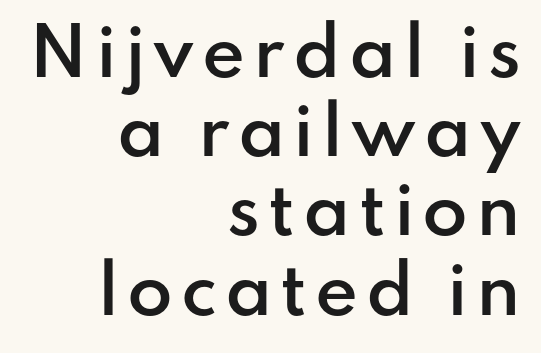
{"serif": "no", "italic": "no", "bold": "semi", "weight": "semibold", "width": "normal", "stroke_contrast": "low", "x_height": "small", "monospaced": "no", "underline": "no", "align": "right", "line_spacing_ratio": 1.2, "glyph_px": 66}
